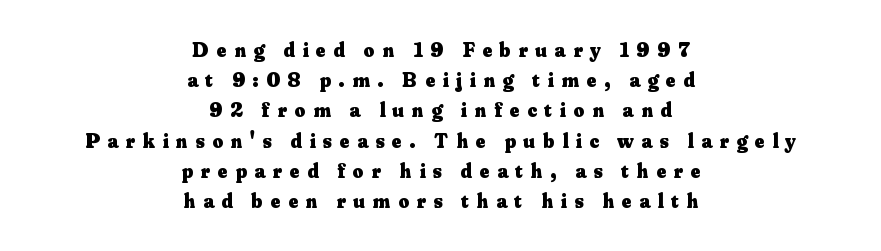
{"italic": "no", "bold": "yes", "underline": "no", "align": "center", "line_spacing": "normal", "line_spacing_ratio": 1.44, "letter_spacing": "wide", "letter_spacing_em": 0.36, "glyph_px": 21}
